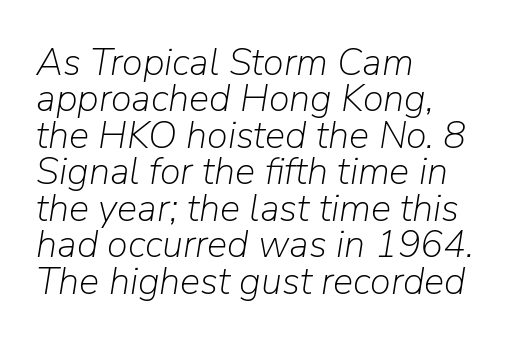
{"italic": "yes", "lean": "right", "slant_degrees": 9, "bold": "no", "weight": "light", "width": "normal", "stroke_contrast": "low", "x_height": "medium", "monospaced": "no", "underline": "no", "align": "left", "line_spacing": "tight", "line_spacing_ratio": 0.96, "letter_spacing": "normal", "letter_spacing_em": 0.0, "glyph_px": 38}
